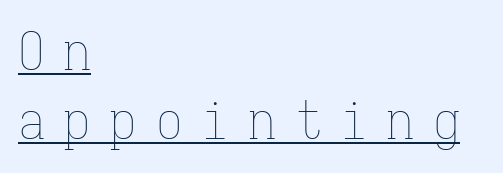
A classic flush-left, rag-right setting is used for this passage. Each stroke keeps to a modest, everyday thickness or less. Does extra space separate the letters? Yes, quite a lot of it. You can tell it's not italic because the verticals are truly vertical. This rendering features underlined lettering. Is this a fixed-width face? Yes — each glyph sits in an identical cell.
